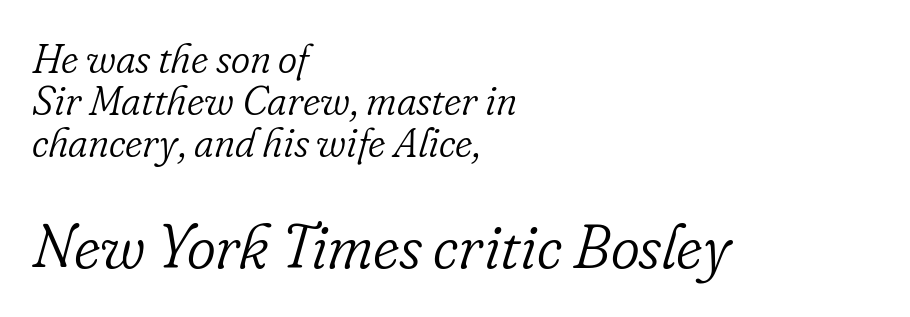
The image shows 62 px light serif type, italic (leaning right); set left-aligned, tight line spacing (1.02x), normal letter spacing, not underlined; the second (bottom) block is 1.51x larger; low stroke contrast and a small x-height.
